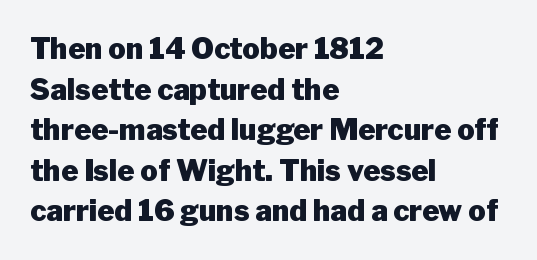
The image shows 29 px heavy sans-serif type, upright; set left-aligned, normal line spacing (1.4x), normal letter spacing, not underlined; low stroke contrast and a medium x-height.
